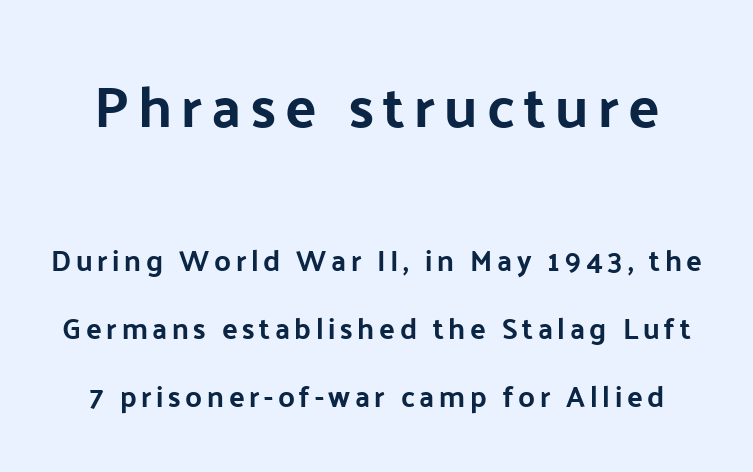
The string is rendered with underlining switched off. The face used here is a sans, in the tradition of grotesques and geometrics. The face used here is proportionally spaced, like ordinary book or web type. Interline gaps are noticeably wide in this sample.
